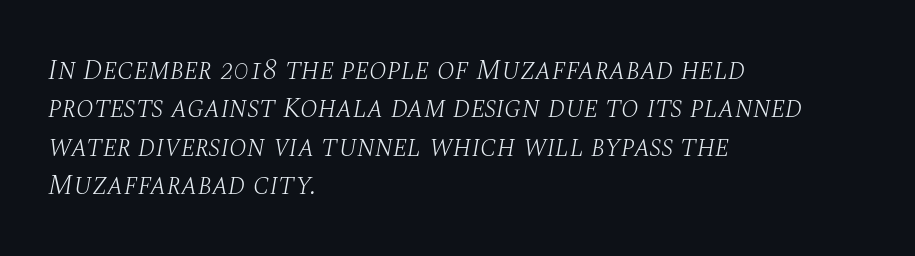
The passage shown is typed in a proportional face where columns would drift. Reading down the block, your eye returns to a fixed left position each line. Check the space under the baseline: it is left empty. Horizontal bands of white between lines are of average thickness. Regarding serifs, this sample has them.
